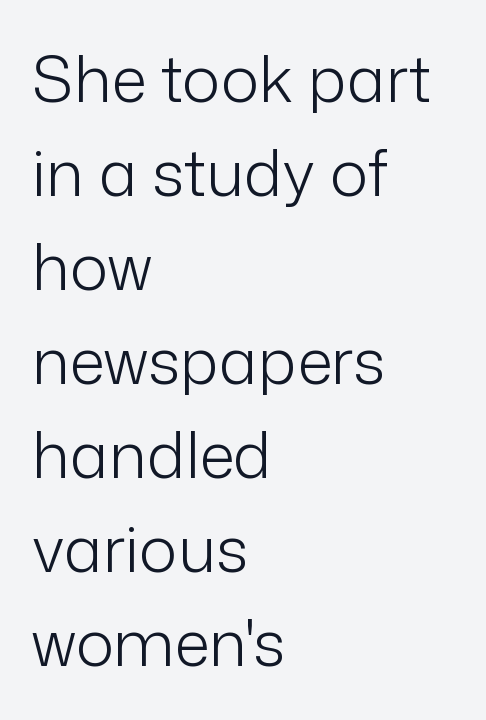
The image shows 64 px light sans-serif type, upright; set left-aligned, normal line spacing (1.47x), normal letter spacing, not underlined; low stroke contrast and a medium x-height.
